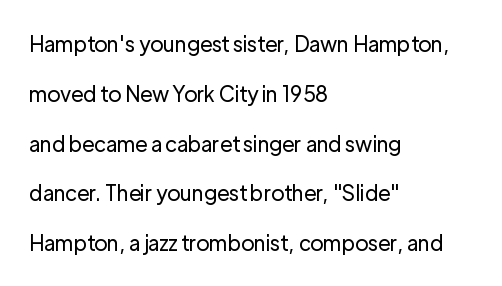
Q: Is the text bold? A: No.
Q: Is the text italic (slanted)? A: No, it is upright.
Q: Is the text underlined? A: No.
Q: How is the paragraph aligned? A: Left-aligned.
Q: Is the spacing between letters normal or unusually wide? A: Normal.
Q: Is the spacing between lines tight, normal or loose? A: Loose.
